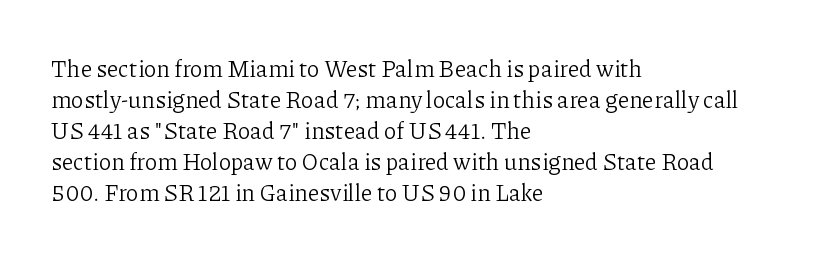
Q: Is the text bold? A: No.
Q: Is the text italic (slanted)? A: No, it is upright.
Q: Is the text underlined? A: No.
Q: How is the paragraph aligned? A: Left-aligned.
Q: Is the spacing between letters normal or unusually wide? A: Normal.
Q: Is the spacing between lines tight, normal or loose? A: Normal.
